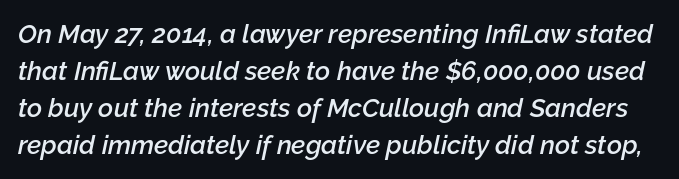
{"italic": "yes", "lean": "right", "slant_degrees": 12, "bold": "semi", "underline": "no", "line_spacing": "normal", "line_spacing_ratio": 1.42, "letter_spacing": "normal", "letter_spacing_em": 0.0, "glyph_px": 26}
